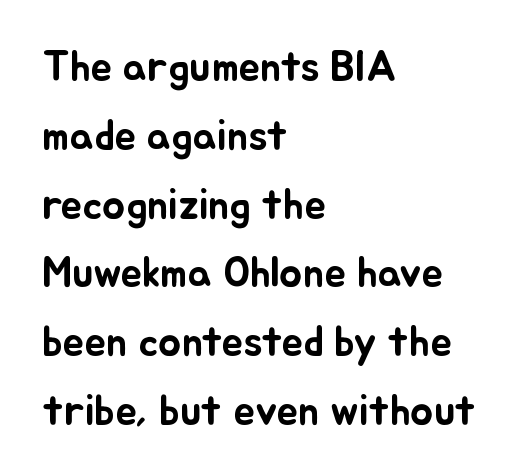
Q: Is the text italic (slanted)? A: No, it is upright.
Q: Is the text underlined? A: No.
Q: How is the paragraph aligned? A: Left-aligned.
Q: Is the spacing between letters normal or unusually wide? A: Normal.
Q: Is the spacing between lines tight, normal or loose? A: Normal.
Q: Width (condensed, normal, or wide)? A: Normal.
Q: Stroke contrast? A: Low.
Q: x-height? A: Small.
Q: Monospaced? A: No.
